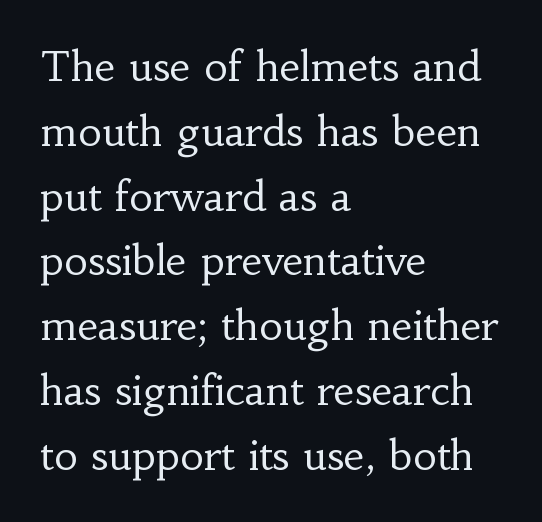
Note the varied advance widths — an 'i' is clearly narrower than an 'm'. Each line starts at the same left margin while the right side varies. This rendering leaves character spacing at its baseline value. This sample uses a serif face.
